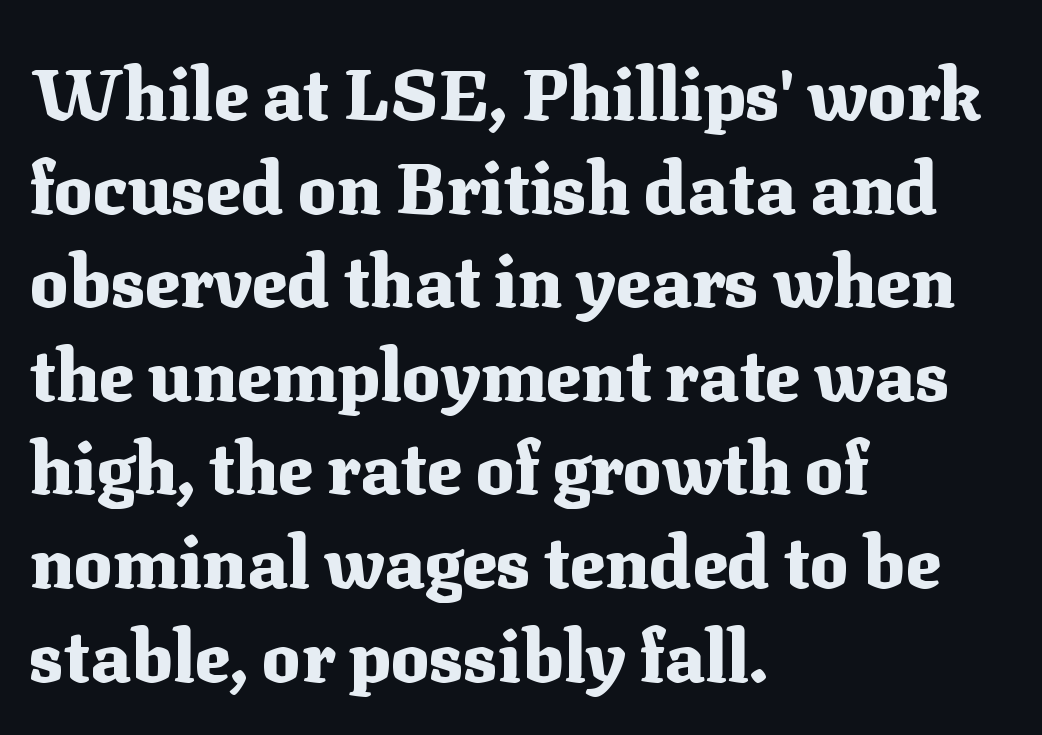
The image shows 72 px heavy serif type, upright; set left-aligned, normal line spacing (1.3x), normal letter spacing, not underlined; medium stroke contrast and a medium x-height.
